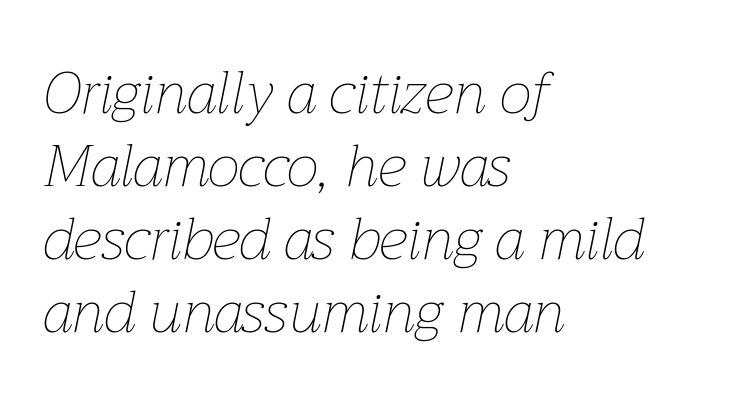
The rendering anchors every line to the left-hand side. Between one letter and the next there's only the usual sliver of space. The letters advance in unequal steps, a hallmark of proportional type. Characters are canted at an angle relative to the baseline's perpendicular. Caption: face not bold, strokes unweighted.
